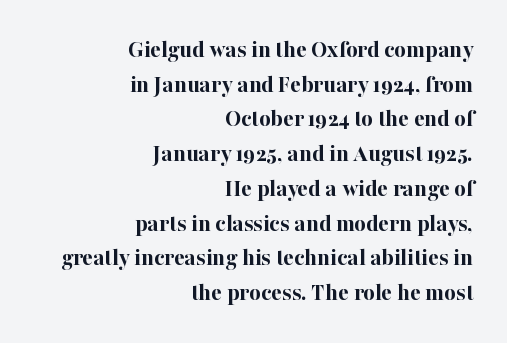
{"italic": "no", "bold": "yes", "underline": "no", "align": "right", "line_spacing": "normal", "line_spacing_ratio": 1.39, "letter_spacing": "normal", "letter_spacing_em": 0.0, "glyph_px": 25}
